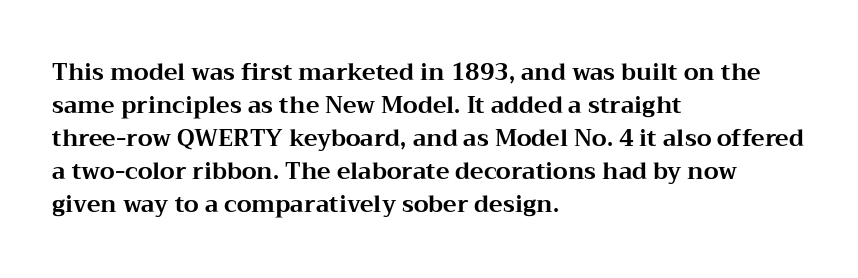
Q: Is the text bold? A: Yes.
Q: Is the text italic (slanted)? A: No, it is upright.
Q: Is the text underlined? A: No.
Q: How is the paragraph aligned? A: Left-aligned.
Q: Is the spacing between letters normal or unusually wide? A: Normal.
Q: Is the spacing between lines tight, normal or loose? A: Normal.
